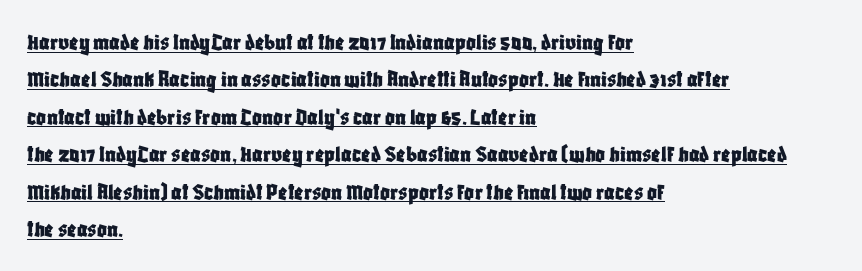
Q: Is the text italic (slanted)? A: No, it is upright.
Q: Is the text underlined? A: Yes.
Q: How is the paragraph aligned? A: Left-aligned.
Q: Is the spacing between letters normal or unusually wide? A: Normal.
Q: Is the spacing between lines tight, normal or loose? A: Normal.
